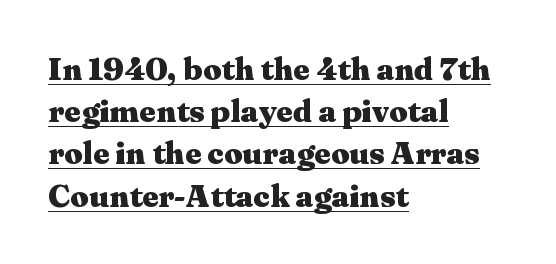
The typesetter chose a ragged-right arrangement here. Students, this is bold: see how much ink each stroke carries. This rendering employs a face with finishing strokes, i.e., a serif. The leading is moderate, giving the passage an even texture. A typographer would call this underscored text.
